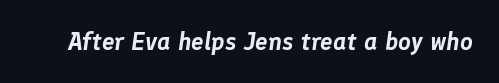
Compared with typical body copy, the letter spacing here is the same. Honestly, there is no underline to notice here at all. This sample uses an oblique cut, with every glyph tilted off the vertical.
